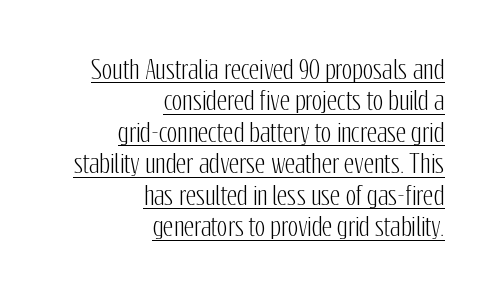
The image shows 25 px text type, upright; set right-aligned, normal line spacing (1.26x), normal letter spacing, underlined.
